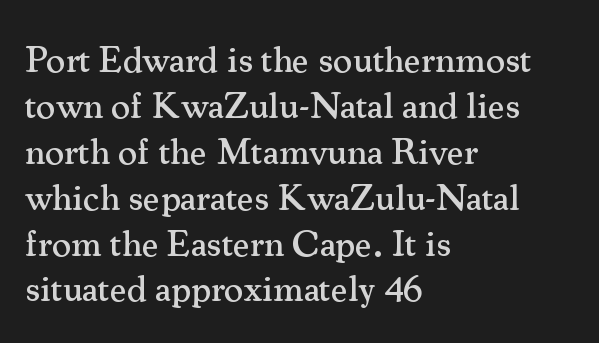
Q: Is the text italic (slanted)? A: No, it is upright.
Q: Is the typeface a serif or a sans-serif typeface? A: Serif.
Q: Is the text underlined? A: No.
Q: How is the paragraph aligned? A: Left-aligned.
Q: Is the spacing between letters normal or unusually wide? A: Normal.
Q: Width (condensed, normal, or wide)? A: Normal.
Q: Stroke contrast? A: Medium.
Q: x-height? A: Small.
Q: Monospaced? A: No.
